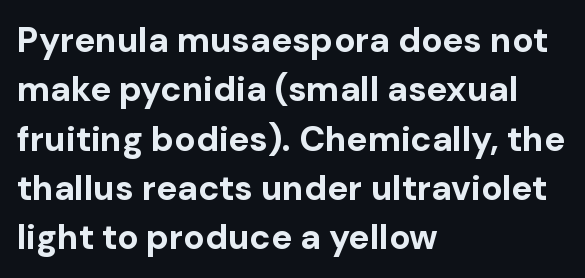
Q: Is the text bold? A: Yes.
Q: Is the text italic (slanted)? A: No, it is upright.
Q: Is the typeface a serif or a sans-serif typeface? A: Sans-serif.
Q: Is the text underlined? A: No.
Q: How is the paragraph aligned? A: Left-aligned.
Q: Is the spacing between letters normal or unusually wide? A: Normal.
Q: Is the spacing between lines tight, normal or loose? A: Normal.
Q: Width (condensed, normal, or wide)? A: Normal.
Q: Stroke contrast? A: Low.
Q: x-height? A: Medium.
Q: Monospaced? A: No.
